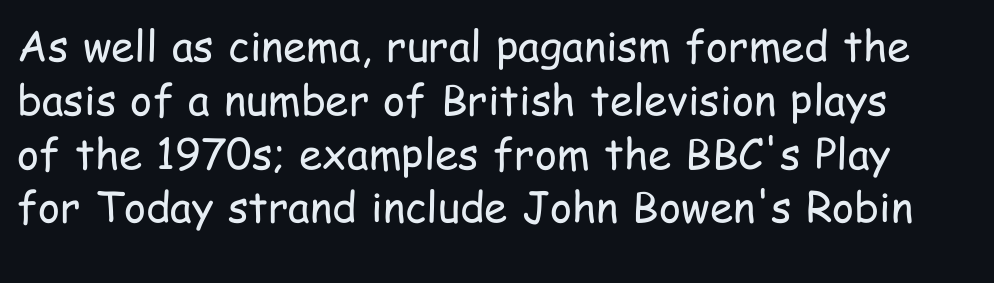
The gaps between neighbouring characters are ordinary and unremarkable. The letters stand upright; this is a roman face. The block of text has a typical density, with ordinary space between rows. Classification — sans serif. The face used here is proportionally spaced, like ordinary book or web type. Weight: in the light-to-regular range.
